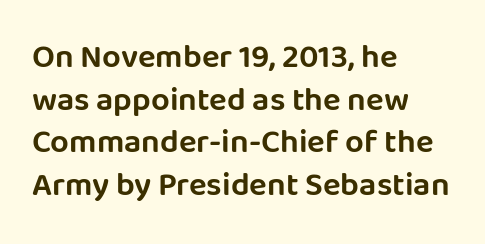
The space between consecutive lines is moderate. The face used here is proportionally spaced, like ordinary book or web type. Underline: absent. The axis of the letterforms is exactly vertical. The rendering keeps characters at their native spacing.
